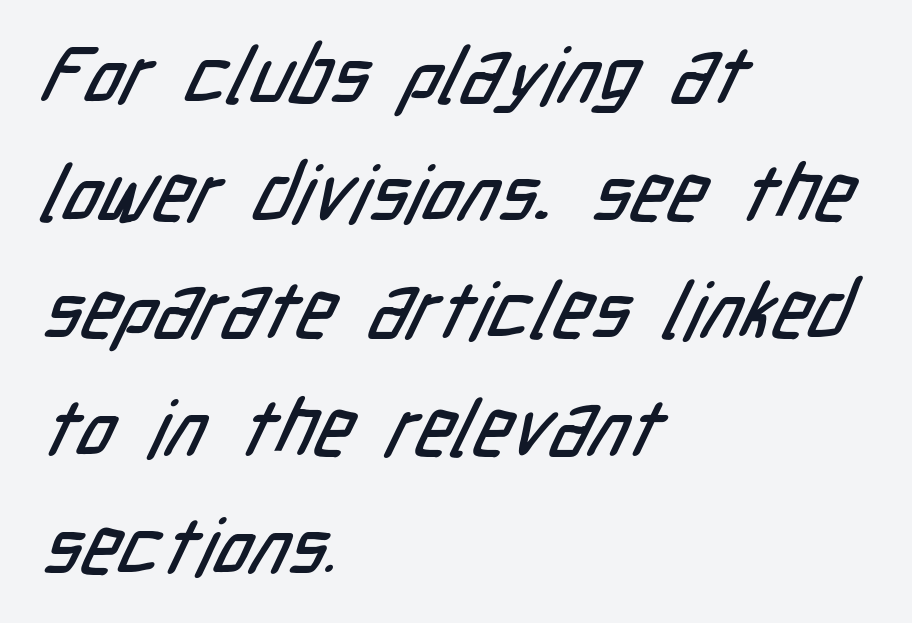
Inter-character spacing is left at the font's built-in metrics. The baseline area is clear. This sample uses a sans-serif face. The setting favours the left margin, as ordinary paragraphs usually do. Do the characters align in a grid? No, the font is proportional. Honestly, the row spacing looks completely unremarkable.
